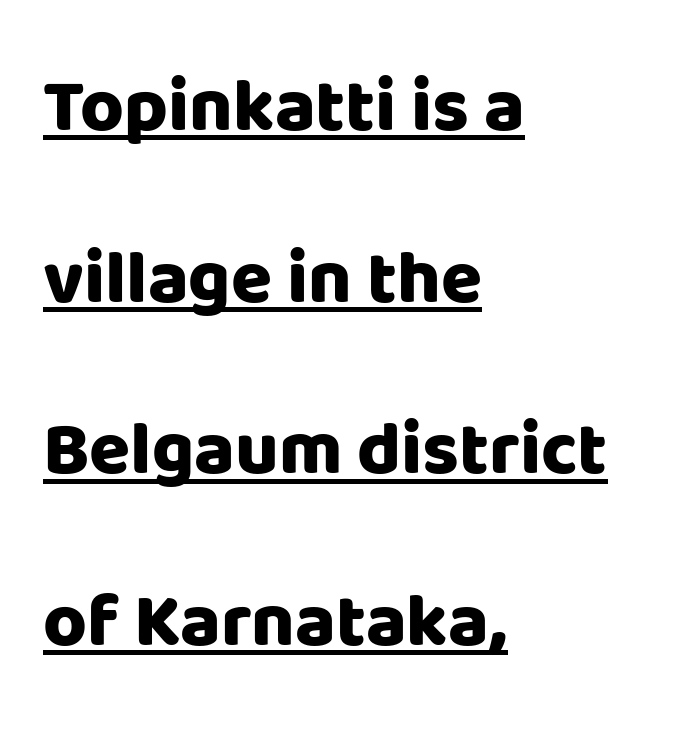
The image shows 75 px heavy sans-serif type, upright; set left-aligned, loose line spacing (2.29x), normal letter spacing, underlined; low stroke contrast and a large x-height.
